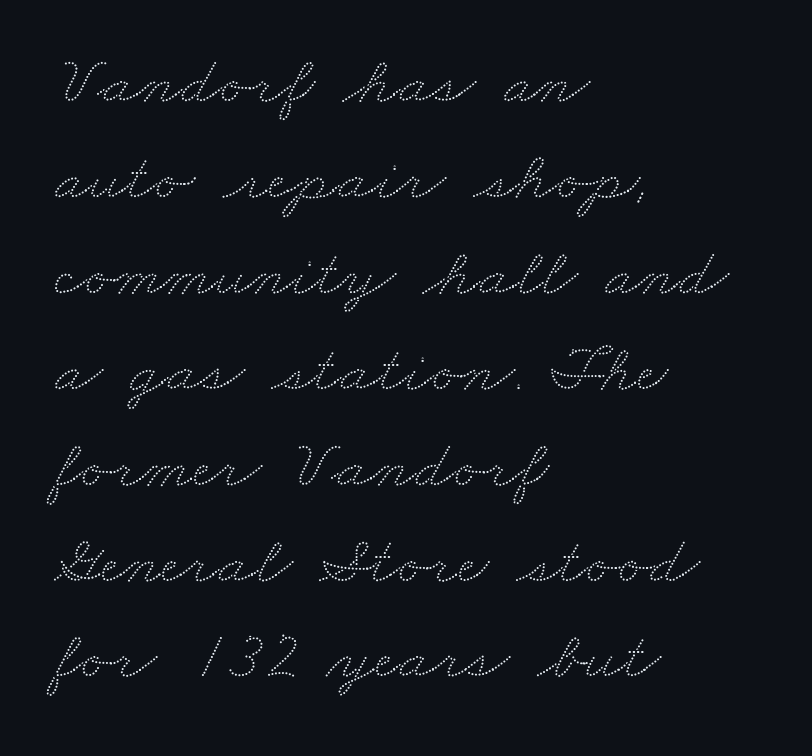
Q: Is the text underlined? A: No.
Q: How is the paragraph aligned? A: Left-aligned.
Q: Is the spacing between letters normal or unusually wide? A: Normal.
Q: Is the spacing between lines tight, normal or loose? A: Normal.
Q: Width (condensed, normal, or wide)? A: Wide.
Q: Stroke contrast? A: Low.
Q: x-height? A: Small.
Q: Monospaced? A: No.
